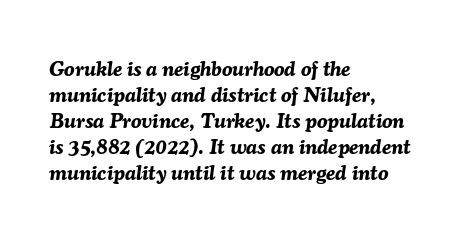
Here the glyphs are tracked normally, forming tight word shapes. The strokes are fattened all the way to bold. The lines in this sample share a left origin and differ only in where they stop. A clean baseline with only descenders dipping below it.
